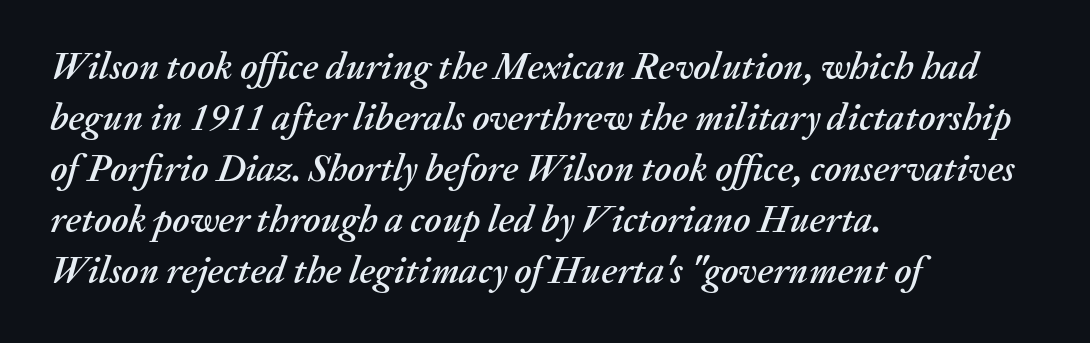
The image shows 38 px text type, italic (leaning right); set left-aligned, normal line spacing (1.34x), normal letter spacing, not underlined; medium stroke contrast and a medium x-height.
